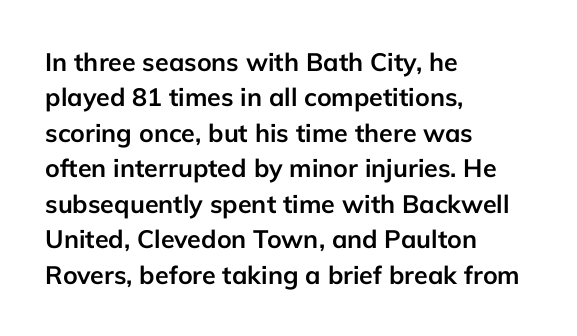
The strokes are fattened all the way to bold. Does the copy run flush right? No — it runs flush left. The face used here is rendered with its standard letterfit. Does the leading feel generous? No, just average. The typography opts for an upright posture over an oblique one.
